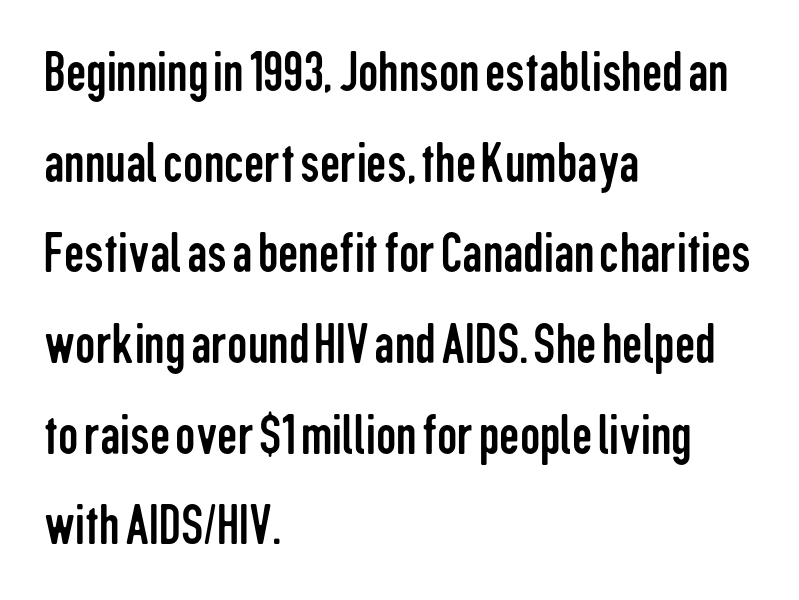
The image shows 57 px regular-weight, condensed sans-serif type, upright; set left-aligned, normal line spacing (1.59x), normal letter spacing, not underlined; low stroke contrast and a medium x-height.
